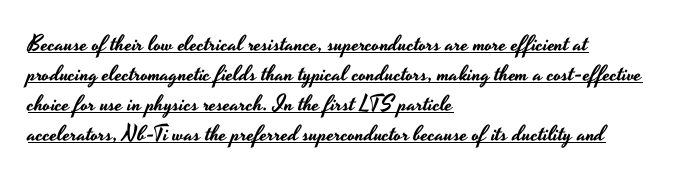
The image shows 22 px text type; set left-aligned, normal line spacing (1.37x), normal letter spacing, underlined.
